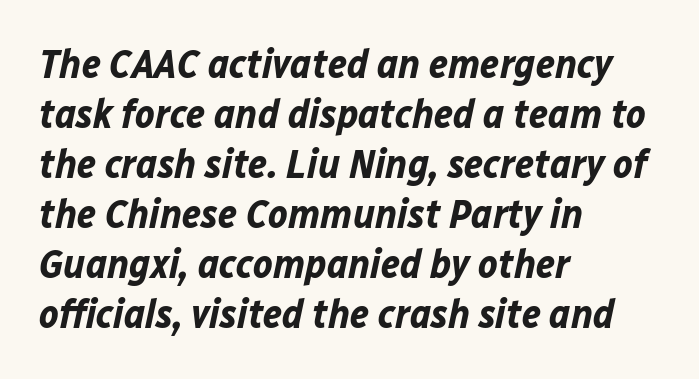
{"italic": "yes", "lean": "right", "slant_degrees": 12, "bold": "yes", "weight": "bold", "width": "normal", "stroke_contrast": "low", "x_height": "medium", "monospaced": "no", "underline": "no", "align": "left", "line_spacing_ratio": 1.22, "letter_spacing": "normal", "letter_spacing_em": 0.0, "glyph_px": 41}
